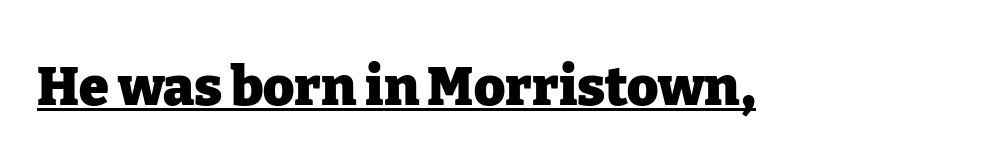
The image shows 54 px heavy serif type, upright; set normal letter spacing, underlined; low stroke contrast and a medium x-height.
